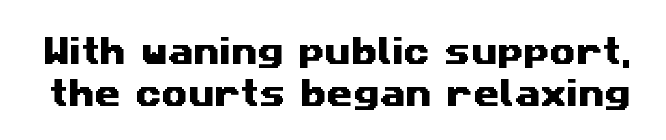
The image shows 30 px wide sans-serif type; set normal line spacing (1.39x), normal letter spacing, not underlined; medium stroke contrast and a medium x-height.
